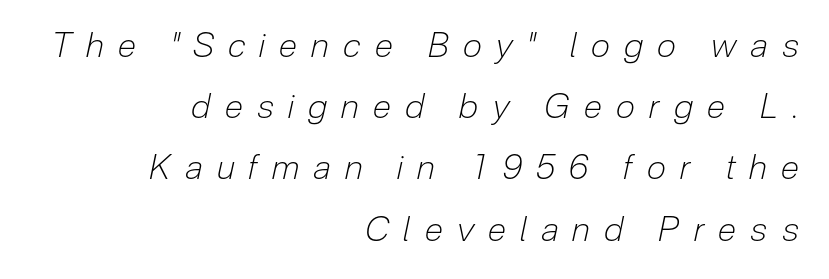
Observe the wide spacing: letters keep a clear distance from each other. Character widths vary here, with narrow letters taking less room than wide ones. The typesetter chose a ragged-left arrangement here. Any mark beneath the type? The region is blank. Style check: oblique. The letters look calm and open, with moderate or lighter stems.
